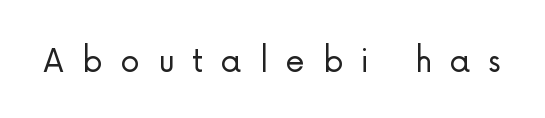
{"serif": "no", "italic": "no", "bold": "no", "weight": "light", "width": "normal", "stroke_contrast": "low", "x_height": "medium", "monospaced": "no", "underline": "no", "letter_spacing": "wide", "letter_spacing_em": 0.46, "glyph_px": 39}
